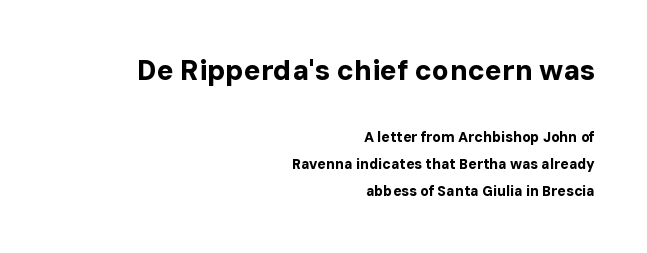
Q: Is the text bold? A: Yes.
Q: Is the text italic (slanted)? A: No, it is upright.
Q: Is the typeface a serif or a sans-serif typeface? A: Sans-serif.
Q: Is the text underlined? A: No.
Q: How is the paragraph aligned? A: Right-aligned.
Q: Is the spacing between letters normal or unusually wide? A: Normal.
Q: Is the spacing between lines tight, normal or loose? A: Loose.
Q: Which block of text is set in a larger size, the first (top) or the second (bottom)? A: The first (top) one.
Q: Width (condensed, normal, or wide)? A: Normal.
Q: Stroke contrast? A: Low.
Q: x-height? A: Medium.
Q: Monospaced? A: No.
